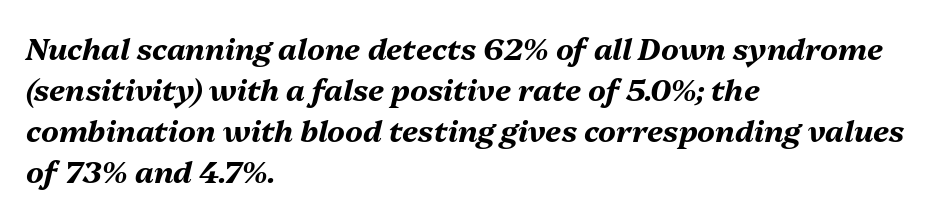
Q: Is the text bold? A: Yes.
Q: Is the text italic (slanted)? A: Yes, it leans right by about 13 degrees.
Q: Is the text underlined? A: No.
Q: How is the paragraph aligned? A: Left-aligned.
Q: Is the spacing between letters normal or unusually wide? A: Normal.
Q: Is the spacing between lines tight, normal or loose? A: Normal.
Q: Width (condensed, normal, or wide)? A: Normal.
Q: Stroke contrast? A: Medium.
Q: x-height? A: Medium.
Q: Monospaced? A: No.
